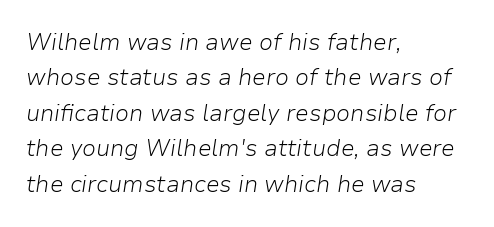
{"italic": "yes", "lean": "right", "slant_degrees": 9, "bold": "no", "underline": "no", "align": "left", "line_spacing": "normal", "line_spacing_ratio": 1.54, "letter_spacing": "normal", "letter_spacing_em": 0.0, "glyph_px": 23}
